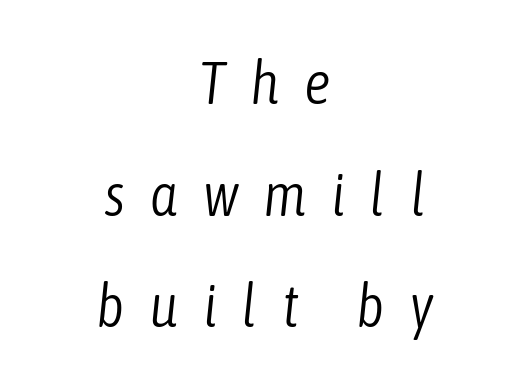
On a weight scale, this lands at 450 or below. Each word looks stretched out because of the extra space between its letters. Emphasis-style slanted type is in use. Caption: multi-line text, centered on the measure.
